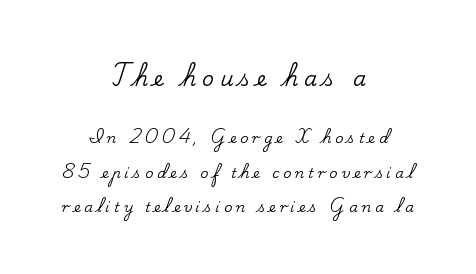
Clear beneath every line of the passage. Compared with typical paragraphs, the rows here are farther apart. Where is the straight margin? There isn't one; the lines are centered. The letters are spread apart with noticeably loose tracking.
